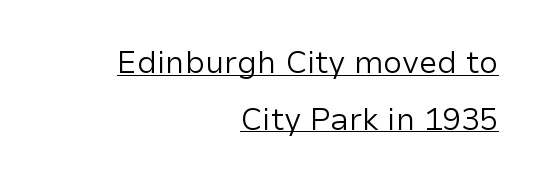
The image shows 31 px regular-weight sans-serif type, upright; set right-aligned, line spacing 1.83x, normal letter spacing, underlined; low stroke contrast and a medium x-height.
